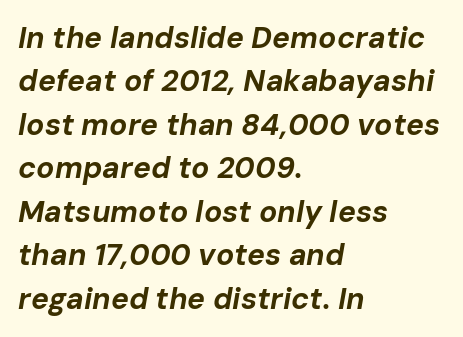
{"italic": "yes", "lean": "right", "slant_degrees": 10, "bold": "yes", "weight": "bold", "width": "normal", "stroke_contrast": "low", "x_height": "medium", "monospaced": "no", "underline": "no", "align": "left", "line_spacing": "normal", "line_spacing_ratio": 1.45, "letter_spacing": "normal", "letter_spacing_em": 0.0, "glyph_px": 30}
